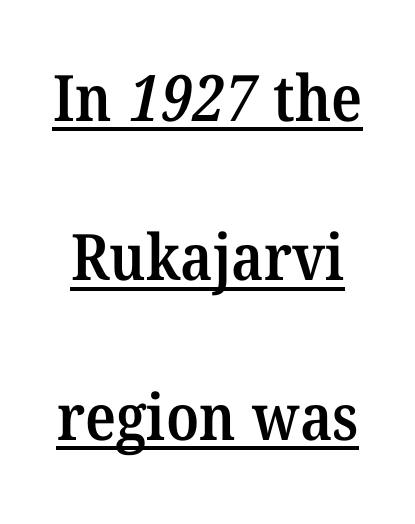
Q: Is the text bold? A: Semi-bold.
Q: Is the typeface a serif or a sans-serif typeface? A: Serif.
Q: Is the text underlined? A: Yes.
Q: Is the spacing between letters normal or unusually wide? A: Normal.
Q: Is the spacing between lines tight, normal or loose? A: Loose.
Q: Width (condensed, normal, or wide)? A: Normal.
Q: Stroke contrast? A: Medium.
Q: x-height? A: Medium.
Q: Monospaced? A: No.
